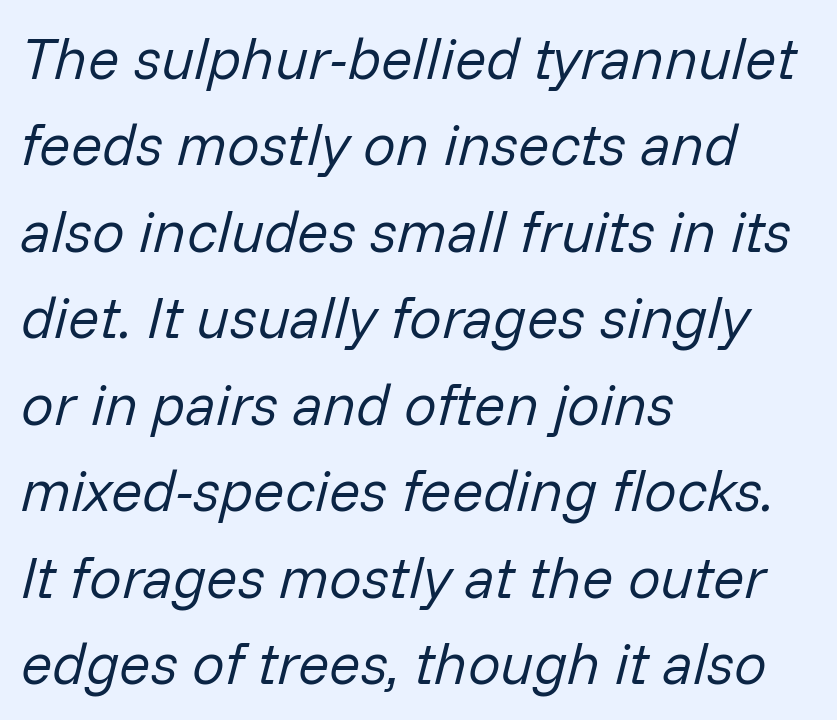
These lines are rendered in a variable-pitch font. A clean baseline with only descenders dipping below it. Here the glyphs are tracked normally, forming tight word shapes. Compared with ordinary roman type, these characters are visibly tilted.
